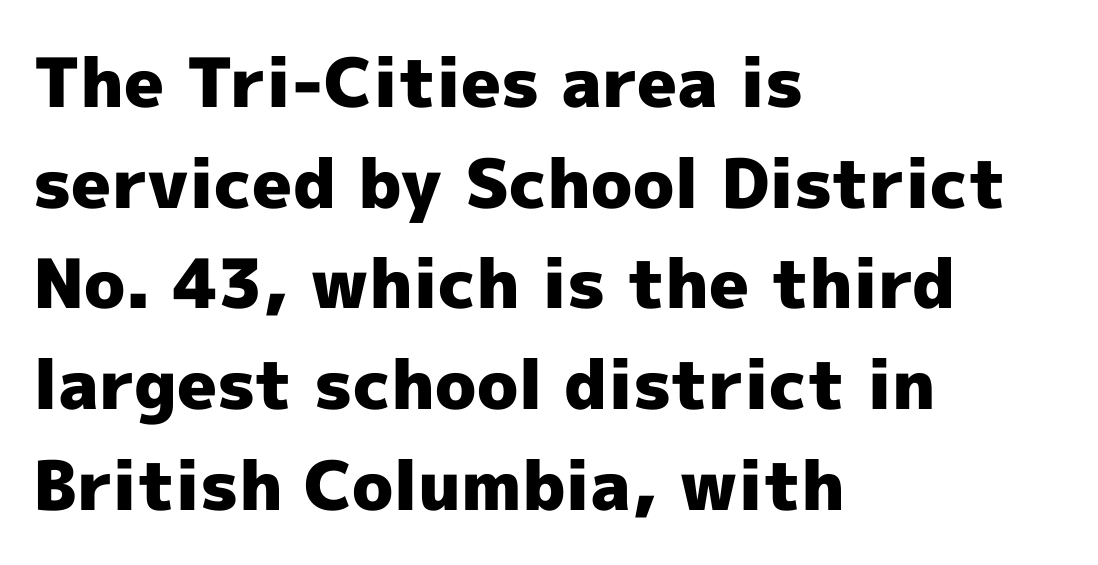
Q: Is the text bold? A: Yes.
Q: Is the text italic (slanted)? A: No, it is upright.
Q: Is the typeface a serif or a sans-serif typeface? A: Sans-serif.
Q: Is the text underlined? A: No.
Q: How is the paragraph aligned? A: Left-aligned.
Q: Is the spacing between letters normal or unusually wide? A: Normal.
Q: Is the spacing between lines tight, normal or loose? A: Normal.
Q: Width (condensed, normal, or wide)? A: Normal.
Q: x-height? A: Medium.
Q: Monospaced? A: No.
